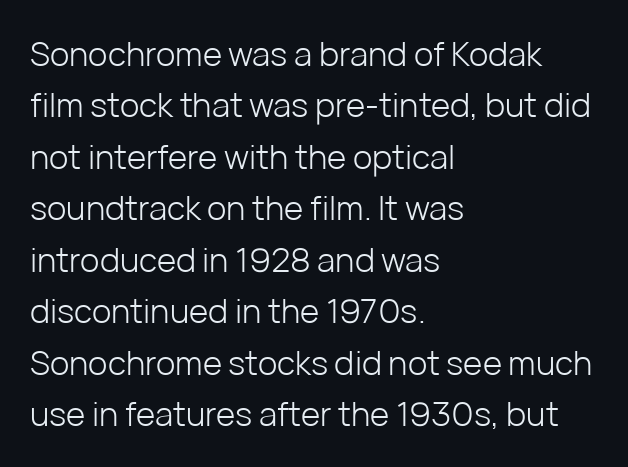
The image shows 33 px light sans-serif type, upright; set left-aligned, normal line spacing (1.56x), normal letter spacing, not underlined; low stroke contrast and a medium x-height.
